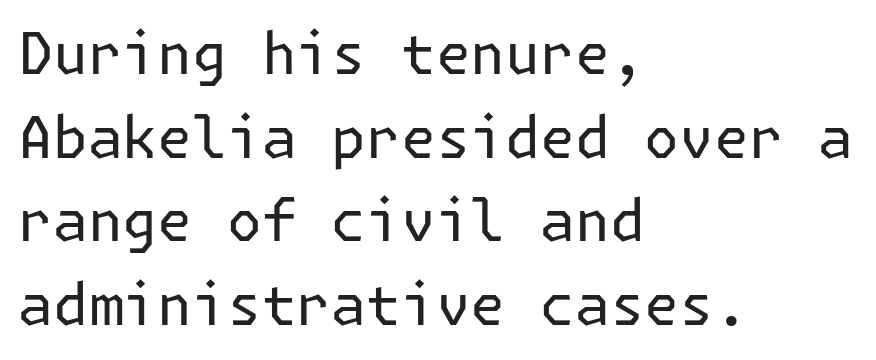
The image shows 58 px regular-weight sans-serif type, upright; set left-aligned, normal line spacing (1.44x), normal letter spacing, not underlined; low stroke contrast and a medium x-height.
